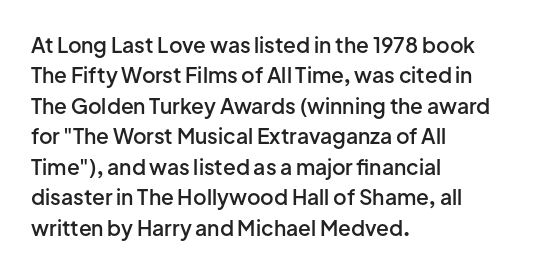
Q: Is the text bold? A: Semi-bold.
Q: Is the text italic (slanted)? A: No, it is upright.
Q: Is the text underlined? A: No.
Q: How is the paragraph aligned? A: Left-aligned.
Q: Is the spacing between letters normal or unusually wide? A: Normal.
Q: Is the spacing between lines tight, normal or loose? A: Normal.
